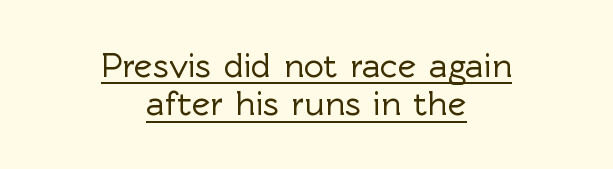
Honestly, the letter spacing is just normal — you wouldn't notice it. Summary of vertical rhythm: compact, with narrow interline spacing. These lines are rendered in a variable-pitch font. Caption: lettering with a line underneath. Examine the stroke ends and you'll find no serifs.
